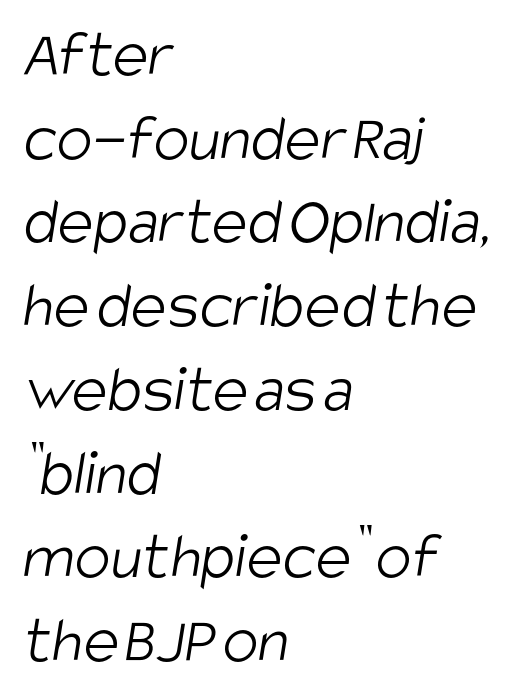
Q: Is the text bold? A: No.
Q: Is the typeface a serif or a sans-serif typeface? A: Sans-serif.
Q: Is the text underlined? A: No.
Q: How is the paragraph aligned? A: Left-aligned.
Q: Is the spacing between letters normal or unusually wide? A: Normal.
Q: Is the spacing between lines tight, normal or loose? A: Normal.
Q: Width (condensed, normal, or wide)? A: Condensed.
Q: Stroke contrast? A: Low.
Q: x-height? A: Large.
Q: Monospaced? A: No.
